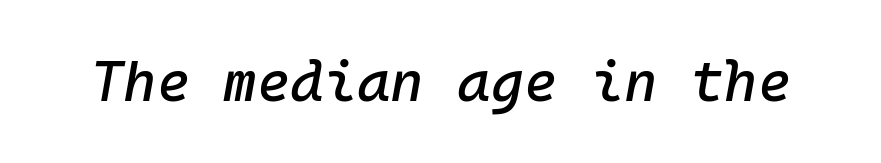
{"italic": "yes", "lean": "right", "slant_degrees": 10, "width": "normal", "stroke_contrast": "low", "x_height": "medium", "underline": "no", "letter_spacing": "normal", "letter_spacing_em": 0.0, "glyph_px": 57}
